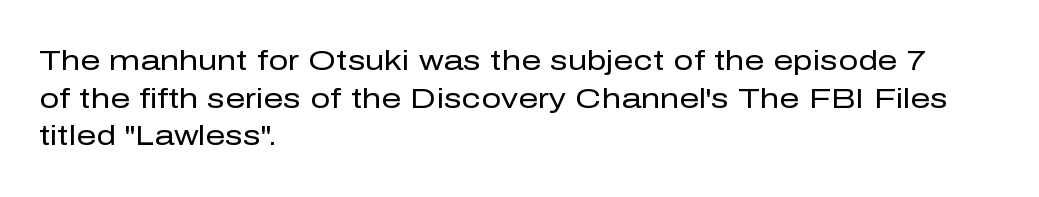
A typesetter would call this zero additional tracking. This rendering uses left alignment, leaving the right contour irregular. Proportional: the letters do not fall into vertical columns. Stems here are at most as thick as an everyday book face.
